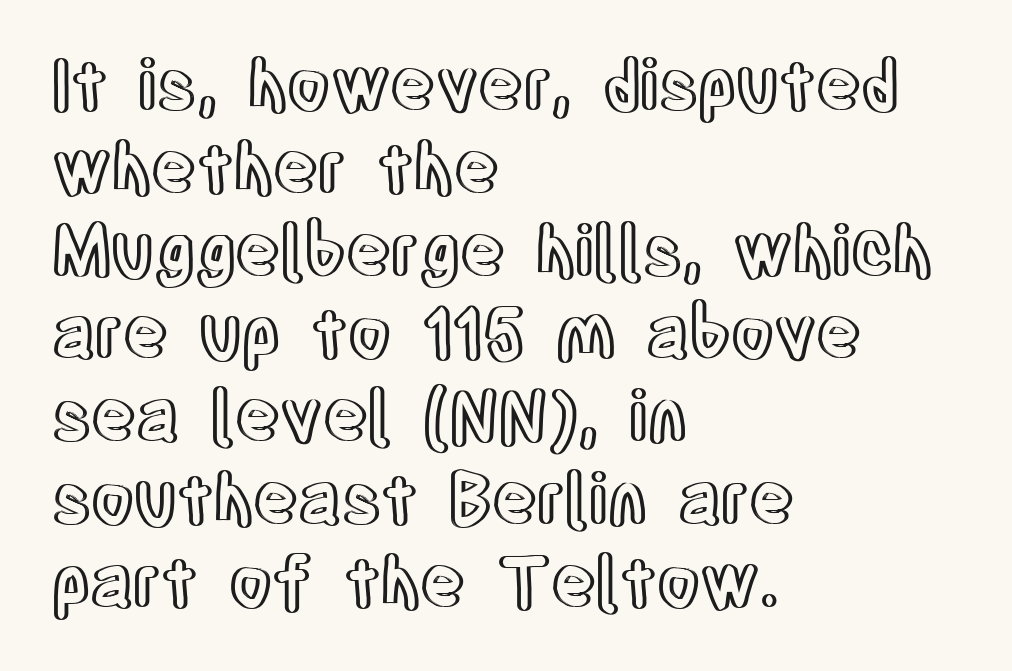
Unlike italic type, these characters show no tilt at all. Lines of text with bare space underneath. If you drew a ruler down the left edge, every line would touch it. These lines are rendered in a variable-pitch font.
